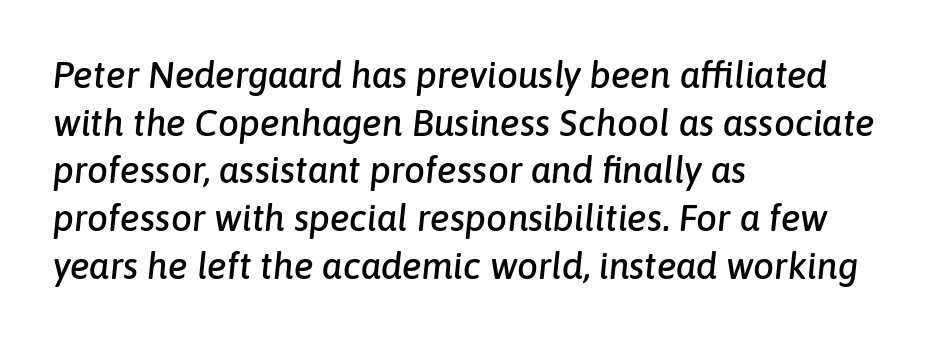
Q: Is the text italic (slanted)? A: Yes, it leans right by about 6 degrees.
Q: Is the text underlined? A: No.
Q: How is the paragraph aligned? A: Left-aligned.
Q: Is the spacing between letters normal or unusually wide? A: Normal.
Q: Is the spacing between lines tight, normal or loose? A: Normal.
Q: Width (condensed, normal, or wide)? A: Normal.
Q: Stroke contrast? A: Low.
Q: x-height? A: Medium.
Q: Monospaced? A: No.
